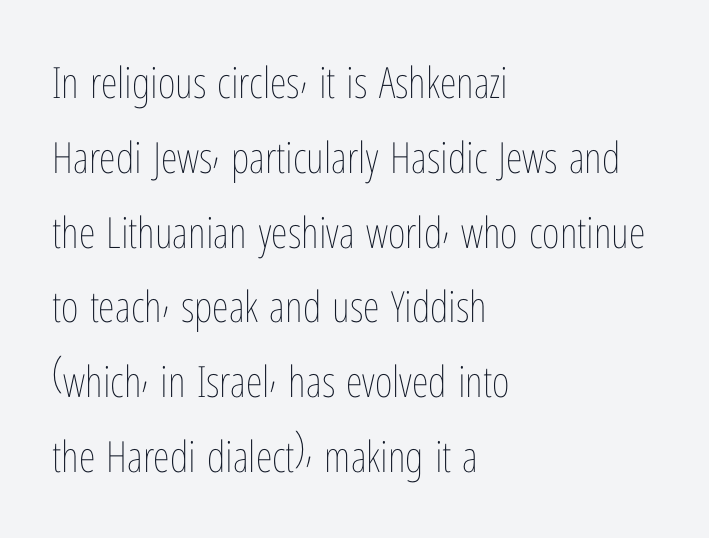
The image shows 43 px thin, condensed type, upright; set left-aligned, line spacing 1.74x, normal letter spacing, not underlined; low stroke contrast and a medium x-height.
